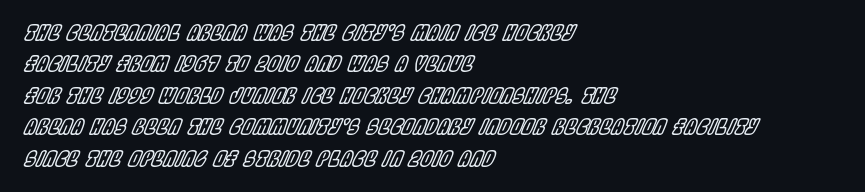
{"italic": "yes", "lean": "right", "slant_degrees": 22, "underline": "no", "align": "left", "line_spacing": "normal", "line_spacing_ratio": 1.5, "letter_spacing": "normal", "letter_spacing_em": 0.0, "glyph_px": 21}
